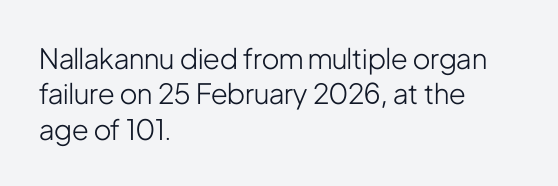
The image shows 28 px light, condensed sans-serif type, upright; set left-aligned, normal line spacing (1.26x), normal letter spacing, not underlined; low stroke contrast and a medium x-height.
